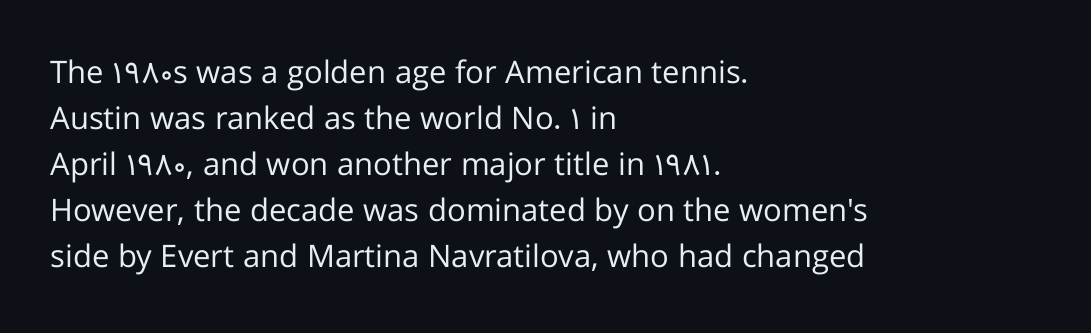
{"serif": "no", "italic": "no", "bold": "no", "weight": "regular", "width": "normal", "stroke_contrast": "low", "x_height": "medium", "monospaced": "no", "underline": "no", "align": "left", "line_spacing": "normal", "line_spacing_ratio": 1.48, "letter_spacing": "normal", "letter_spacing_em": 0.0, "glyph_px": 31}
